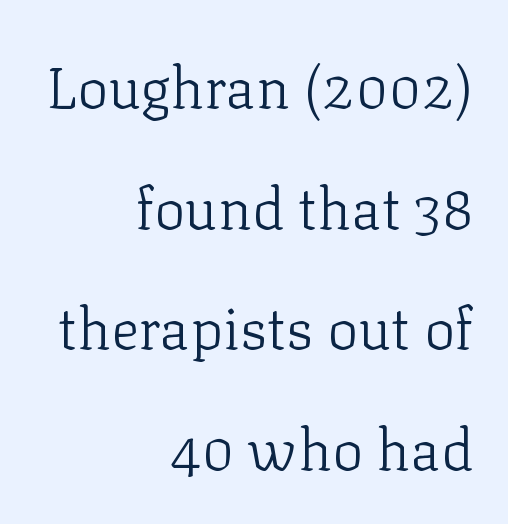
{"serif": "yes", "italic": "no", "bold": "no", "weight": "light", "width": "normal", "stroke_contrast": "low", "x_height": "medium", "monospaced": "no", "underline": "no", "align": "right", "line_spacing": "loose", "line_spacing_ratio": 2.08, "letter_spacing": "normal", "letter_spacing_em": 0.0, "glyph_px": 58}
